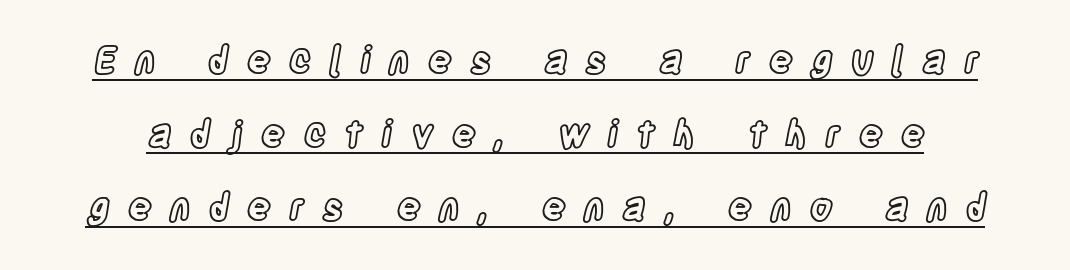
The image shows 37 px condensed type; set loose line spacing (1.99x), unusually wide letter spacing (+0.49 em), underlined; a large x-height.
